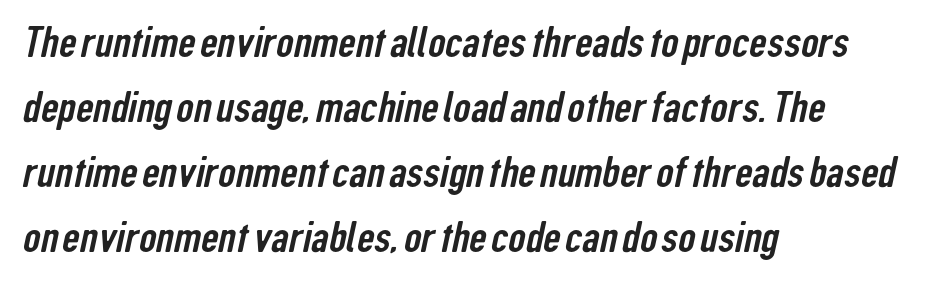
The image shows 43 px condensed sans-serif type; set left-aligned, normal line spacing (1.51x), normal letter spacing, not underlined; low stroke contrast and a medium x-height.
